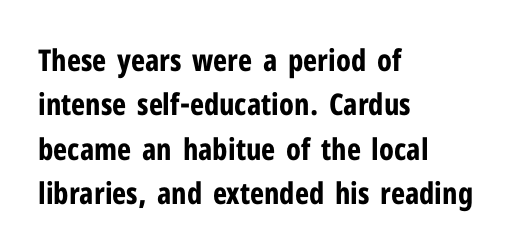
The letters are bold, with thick, heavy strokes. The passage shown has conventional tracking throughout. Line starts are locked; line ends wander. Evenly set lines give the paragraph a standard silhouette. Proportional: the letters do not fall into vertical columns. Any mark beneath the type? The region is blank.
